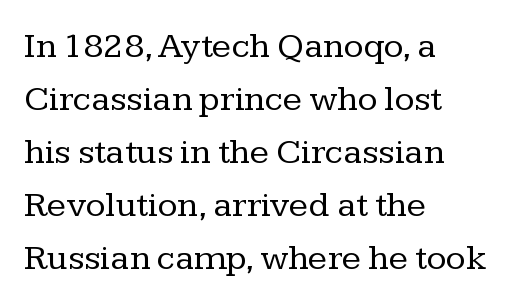
The rendering anchors every line to the left-hand side. Anything drawn beneath the words? Only blank space. In terms of letterspacing, this is plain default setting. The letters stand upright; this is a roman face.
